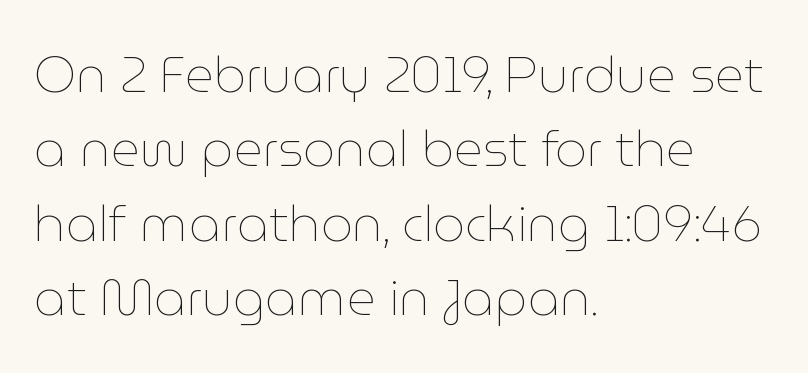
Q: Is the text bold? A: No.
Q: Is the text italic (slanted)? A: No, it is upright.
Q: Is the text underlined? A: No.
Q: How is the paragraph aligned? A: Left-aligned.
Q: Is the spacing between letters normal or unusually wide? A: Normal.
Q: Is the spacing between lines tight, normal or loose? A: Normal.
Q: Width (condensed, normal, or wide)? A: Normal.
Q: Stroke contrast? A: Low.
Q: x-height? A: Medium.
Q: Monospaced? A: No.
